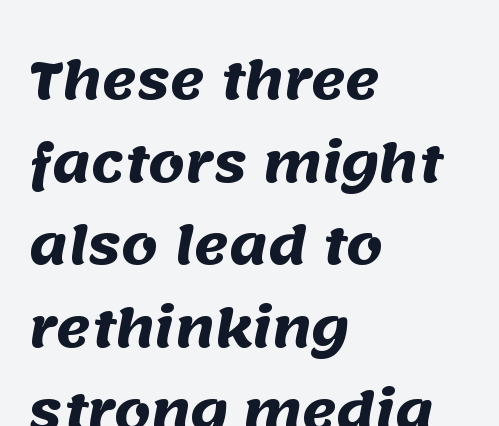
The image shows 52 px heavy sans-serif type; set left-aligned, normal line spacing (1.59x), normal letter spacing, not underlined; medium stroke contrast and a large x-height.
